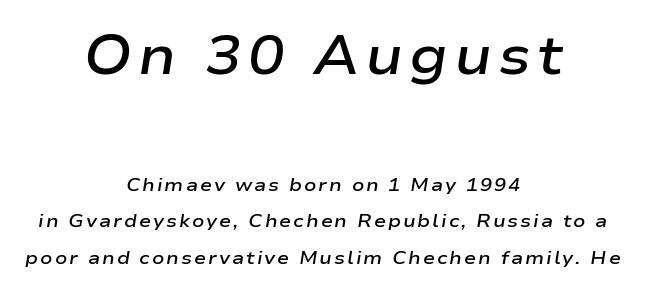
{"italic": "yes", "lean": "right", "slant_degrees": 9, "bold": "semi", "weight": "semibold", "width": "wide", "stroke_contrast": "low", "x_height": "medium", "monospaced": "no", "underline": "no", "align": "center", "line_spacing": "loose", "line_spacing_ratio": 2.03, "larger_block": "first", "size_ratio": 3.0, "glyph_px": 54}
